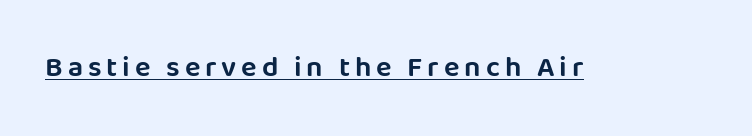
Q: Is the text italic (slanted)? A: No, it is upright.
Q: Is the typeface a serif or a sans-serif typeface? A: Sans-serif.
Q: Is the text underlined? A: Yes.
Q: Width (condensed, normal, or wide)? A: Normal.
Q: Stroke contrast? A: Low.
Q: x-height? A: Large.
Q: Monospaced? A: No.
